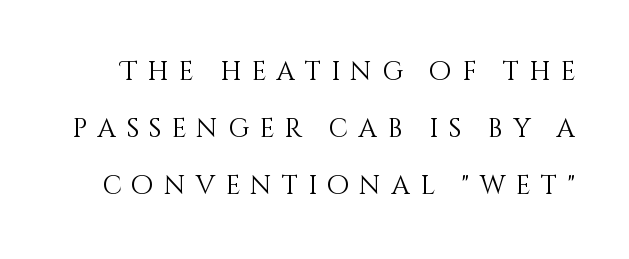
Plain, unruled lines of type. Students, note that the glyphs here are deliberately spaced far apart. The line-height multiplier appears high, well above default. This sample uses an upright cut, with every glyph sitting square on the baseline. Weight: in the light-to-regular range.
